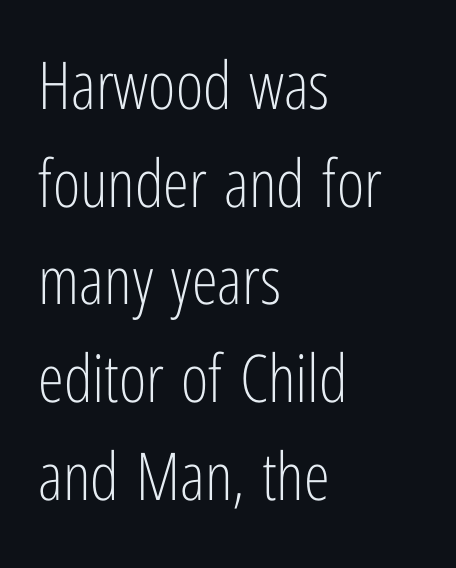
{"serif": "no", "italic": "no", "bold": "no", "weight": "light", "width": "condensed", "stroke_contrast": "low", "x_height": "medium", "monospaced": "no", "underline": "no", "align": "left", "line_spacing": "normal", "line_spacing_ratio": 1.48, "letter_spacing": "normal", "letter_spacing_em": 0.0, "glyph_px": 66}
